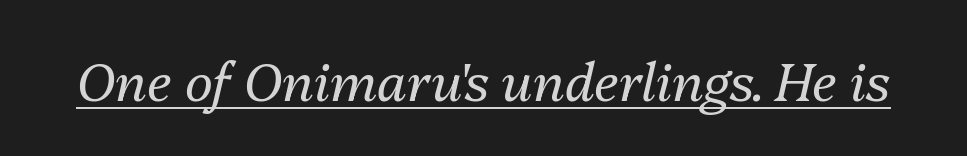
Q: Is the text bold? A: No.
Q: Is the text italic (slanted)? A: Yes, it leans right by about 13 degrees.
Q: Is the text underlined? A: Yes.
Q: Is the spacing between letters normal or unusually wide? A: Normal.
Q: Width (condensed, normal, or wide)? A: Normal.
Q: Stroke contrast? A: Medium.
Q: x-height? A: Medium.
Q: Monospaced? A: No.
